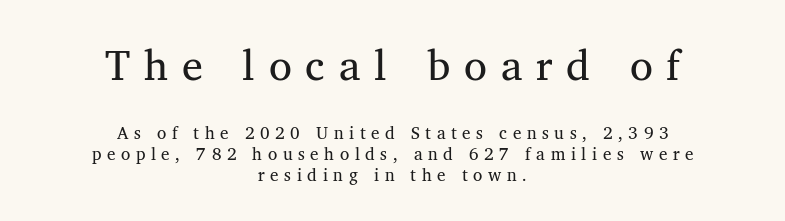
Q: Is the text bold? A: No.
Q: Is the typeface a serif or a sans-serif typeface? A: Serif.
Q: Is the text underlined? A: No.
Q: How is the paragraph aligned? A: Centered.
Q: Is the spacing between letters normal or unusually wide? A: Unusually wide.
Q: Which block of text is set in a larger size, the first (top) or the second (bottom)? A: The first (top) one.
Q: Width (condensed, normal, or wide)? A: Normal.
Q: Stroke contrast? A: Medium.
Q: x-height? A: Medium.
Q: Monospaced? A: No.
